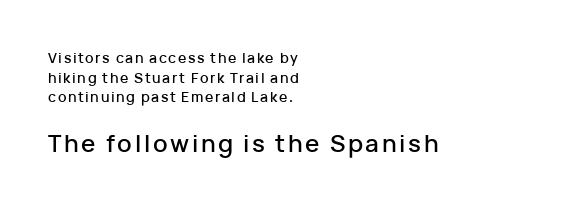
{"italic": "no", "underline": "no", "align": "left", "line_spacing": "normal", "line_spacing_ratio": 1.4, "larger_block": "second", "size_ratio": 1.71, "glyph_px": 24}
